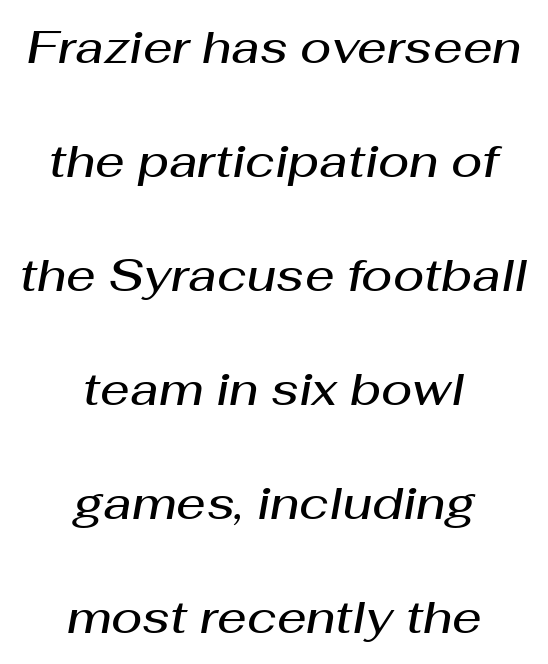
Compared with an ordinary text face, these strokes are moderately heavier — a semibold. Casual observation: everything's sitting right in the middle. These lines are rendered in a variable-pitch font. Unmarked baselines from the first word to the last. Looking at the ascenders, they clearly lean. No extra tracking has been applied to these lines.
